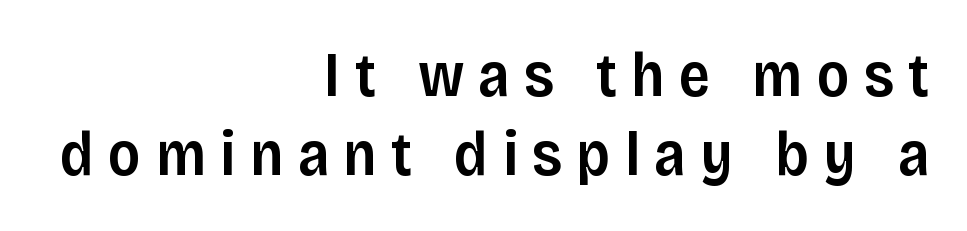
The image shows 62 px semibold sans-serif type, upright; set right-aligned, normal line spacing (1.28x), unusually wide letter spacing (+0.23 em), not underlined; low stroke contrast and a large x-height.
